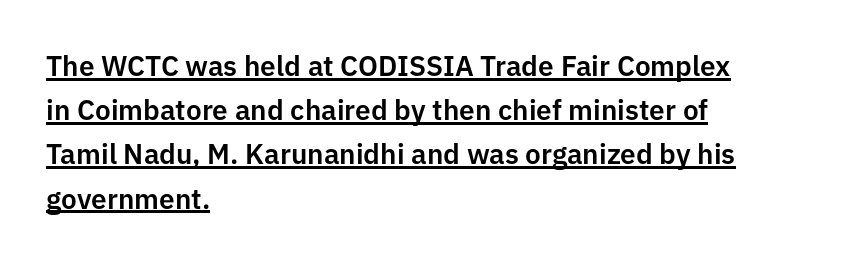
Q: Is the text italic (slanted)? A: No, it is upright.
Q: Is the typeface a serif or a sans-serif typeface? A: Sans-serif.
Q: Is the text underlined? A: Yes.
Q: How is the paragraph aligned? A: Left-aligned.
Q: Is the spacing between letters normal or unusually wide? A: Normal.
Q: Is the spacing between lines tight, normal or loose? A: Normal.
Q: Width (condensed, normal, or wide)? A: Normal.
Q: Stroke contrast? A: Low.
Q: x-height? A: Medium.
Q: Monospaced? A: No.
